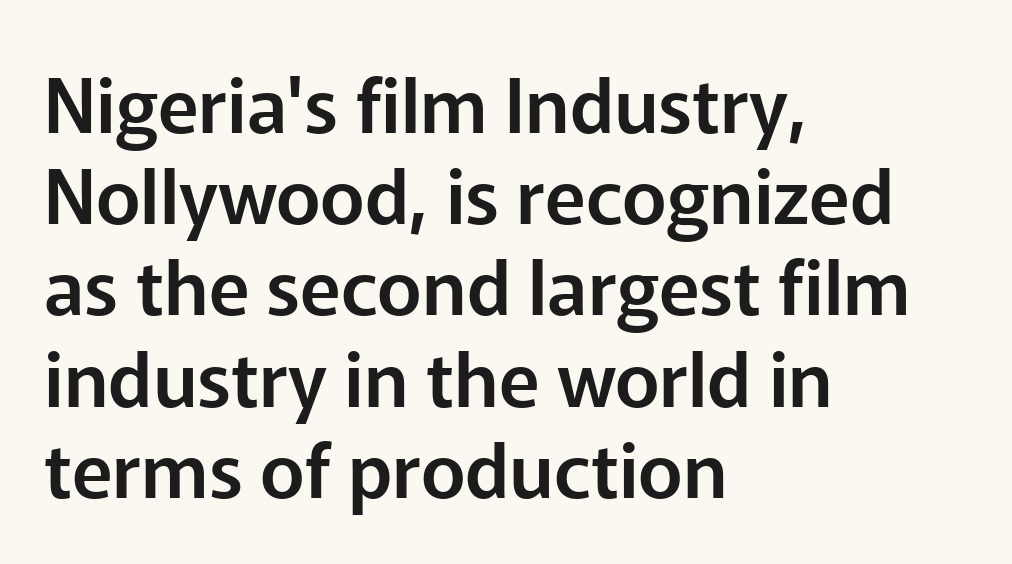
The image shows 76 px sans-serif type, upright; set left-aligned, line spacing 1.2x, normal letter spacing, not underlined; low stroke contrast and a medium x-height.
